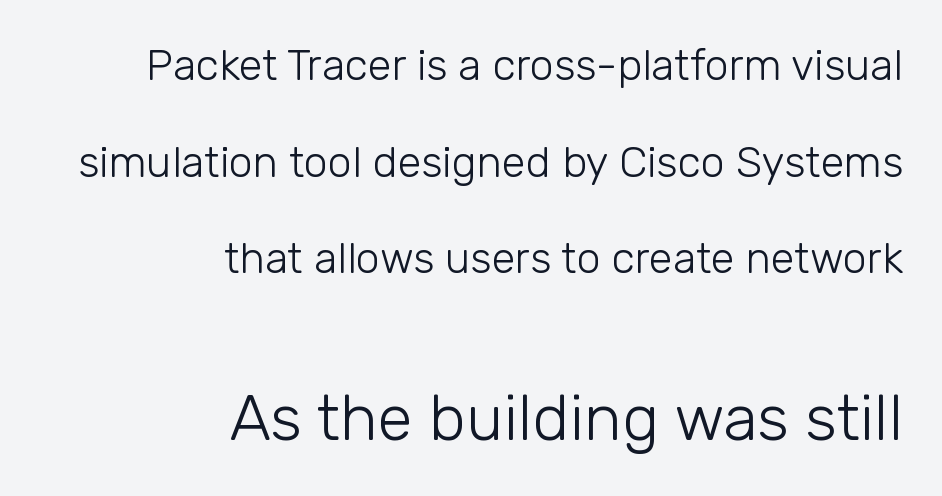
{"serif": "no", "italic": "no", "bold": "no", "weight": "light", "width": "normal", "stroke_contrast": "low", "x_height": "medium", "monospaced": "no", "underline": "no", "align": "right", "line_spacing": "loose", "line_spacing_ratio": 2.25, "letter_spacing": "normal", "letter_spacing_em": 0.0, "larger_block": "second", "size_ratio": 1.49, "glyph_px": 64}
